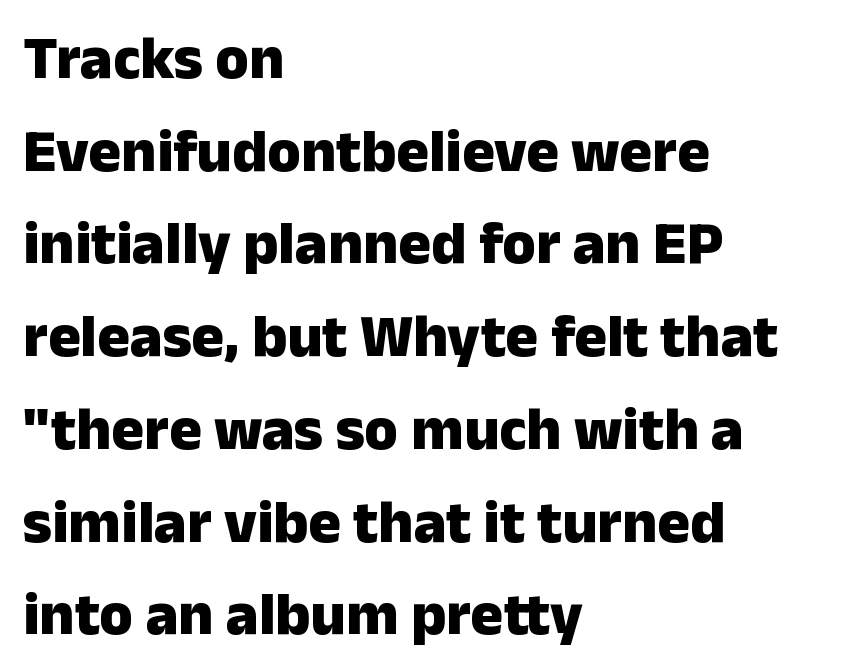
{"serif": "no", "italic": "no", "bold": "yes", "weight": "heavy", "width": "normal", "stroke_contrast": "low", "x_height": "medium", "monospaced": "no", "underline": "no", "align": "left", "line_spacing": "normal", "line_spacing_ratio": 1.52, "letter_spacing": "normal", "letter_spacing_em": 0.0, "glyph_px": 61}
